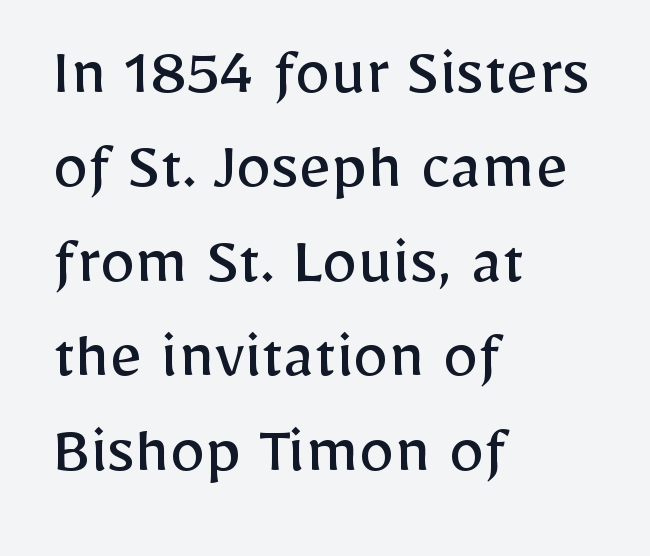
The image shows 71 px regular-weight sans-serif type, upright; set left-aligned, normal line spacing (1.33x), normal letter spacing, not underlined; low stroke contrast and a medium x-height.
